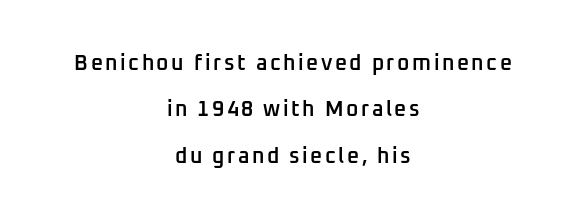
Q: Is the text bold? A: Semi-bold.
Q: Is the text italic (slanted)? A: No, it is upright.
Q: Is the text underlined? A: No.
Q: How is the paragraph aligned? A: Centered.
Q: Is the spacing between lines tight, normal or loose? A: Loose.
